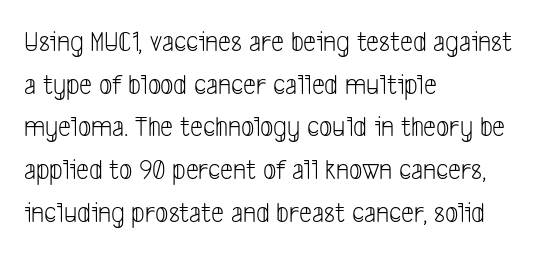
Regarding leading, the lines here are spaced in the standard way. On a weight scale, this lands at 450 or below. The face used here is proportionally spaced, like ordinary book or web type. The lines in this sample share a left origin and differ only in where they stop.
